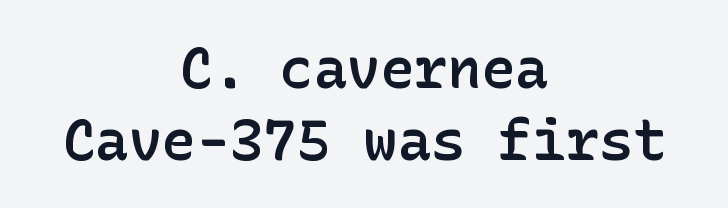
{"serif": "no", "italic": "no", "bold": "semi", "weight": "semibold", "width": "normal", "stroke_contrast": "low", "x_height": "medium", "underline": "no", "align": "center", "line_spacing": "normal", "line_spacing_ratio": 1.28, "letter_spacing": "normal", "letter_spacing_em": 0.0, "glyph_px": 56}
